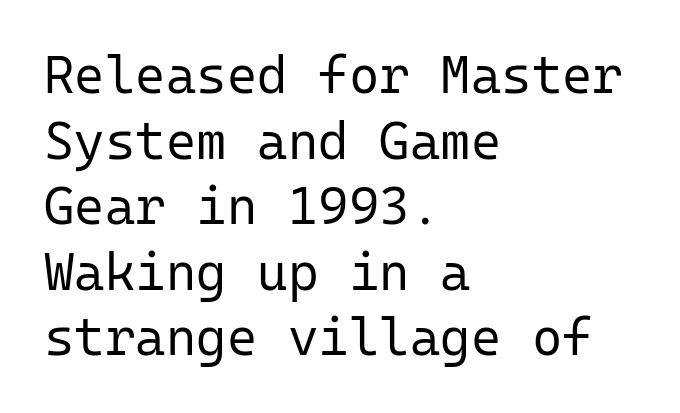
Q: Is the text bold? A: No.
Q: Is the text italic (slanted)? A: No, it is upright.
Q: Is the typeface a serif or a sans-serif typeface? A: Sans-serif.
Q: Is the text underlined? A: No.
Q: How is the paragraph aligned? A: Left-aligned.
Q: Is the spacing between letters normal or unusually wide? A: Normal.
Q: Is the spacing between lines tight, normal or loose? A: Normal.
Q: Width (condensed, normal, or wide)? A: Normal.
Q: Stroke contrast? A: Low.
Q: x-height? A: Medium.
Q: Monospaced? A: Yes.
